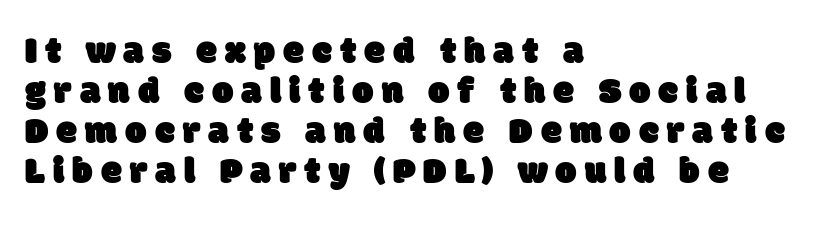
Q: Is the typeface a serif or a sans-serif typeface? A: Sans-serif.
Q: Is the text underlined? A: No.
Q: How is the paragraph aligned? A: Left-aligned.
Q: Is the spacing between letters normal or unusually wide? A: Unusually wide.
Q: Is the spacing between lines tight, normal or loose? A: Tight.
Q: Width (condensed, normal, or wide)? A: Normal.
Q: Stroke contrast? A: Low.
Q: x-height? A: Large.
Q: Monospaced? A: No.
